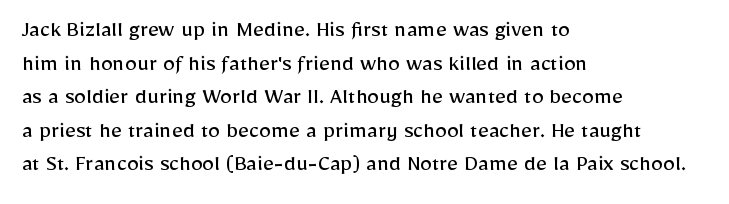
Q: Is the text bold? A: No.
Q: Is the text italic (slanted)? A: No, it is upright.
Q: Is the text underlined? A: No.
Q: How is the paragraph aligned? A: Left-aligned.
Q: Is the spacing between letters normal or unusually wide? A: Normal.
Q: Is the spacing between lines tight, normal or loose? A: Normal.
